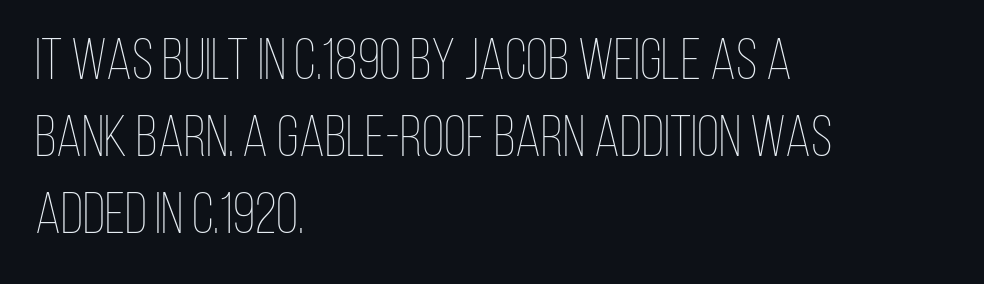
{"italic": "no", "bold": "no", "weight": "thin", "width": "condensed", "stroke_contrast": "low", "x_height": "large", "monospaced": "no", "underline": "no", "align": "left", "line_spacing": "normal", "line_spacing_ratio": 1.33, "letter_spacing": "normal", "letter_spacing_em": 0.0, "glyph_px": 58}
